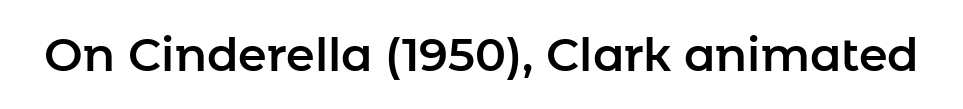
Q: Is the text italic (slanted)? A: No, it is upright.
Q: Is the typeface a serif or a sans-serif typeface? A: Sans-serif.
Q: Is the text underlined? A: No.
Q: Is the spacing between letters normal or unusually wide? A: Normal.
Q: Width (condensed, normal, or wide)? A: Normal.
Q: Stroke contrast? A: Low.
Q: x-height? A: Medium.
Q: Monospaced? A: No.
